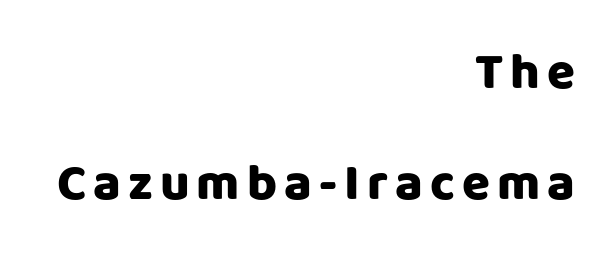
The image shows 51 px heavy sans-serif type, upright; set right-aligned, loose line spacing (2.18x), not underlined; low stroke contrast and a large x-height.
